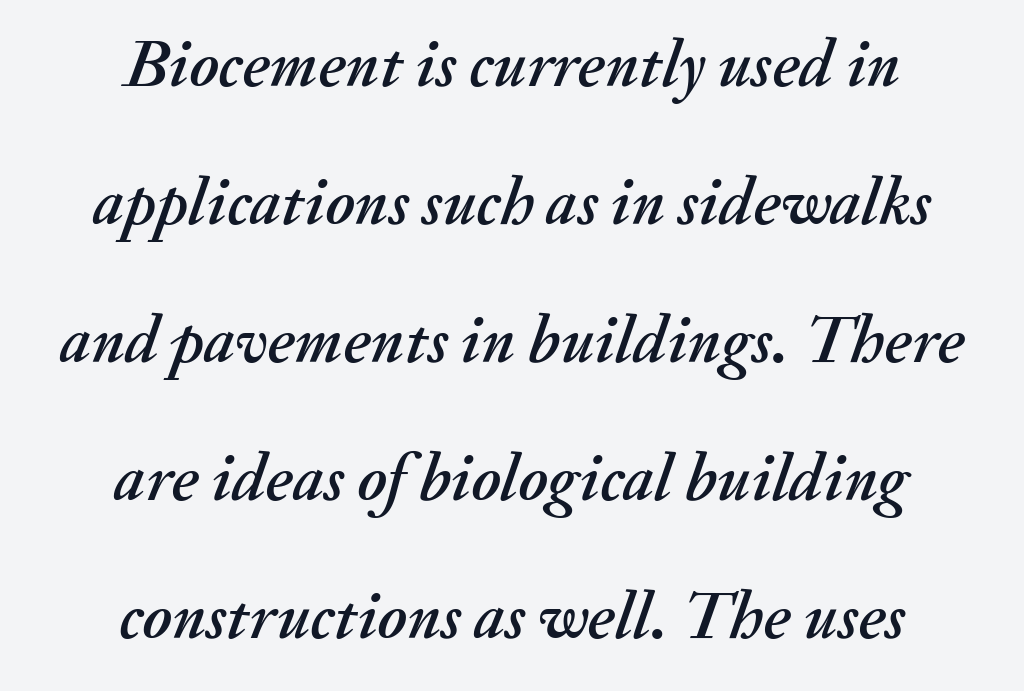
The image shows 67 px text type, italic (leaning right); set centered, loose line spacing (2.06x), normal letter spacing, not underlined; medium stroke contrast and a small x-height.
